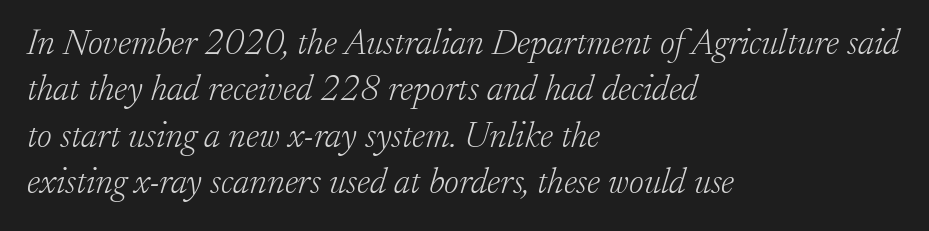
{"serif": "yes", "italic": "yes", "lean": "right", "slant_degrees": 17, "bold": "no", "weight": "light", "width": "normal", "stroke_contrast": "low", "x_height": "small", "monospaced": "no", "underline": "no", "align": "left", "line_spacing": "normal", "line_spacing_ratio": 1.29, "letter_spacing": "normal", "letter_spacing_em": 0.0, "glyph_px": 36}
